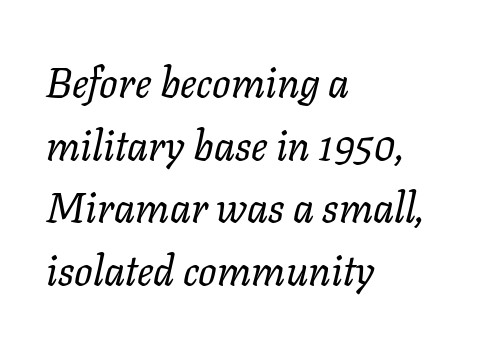
{"italic": "yes", "lean": "right", "slant_degrees": 11, "bold": "no", "weight": "regular", "width": "normal", "stroke_contrast": "low", "x_height": "medium", "monospaced": "no", "underline": "no", "align": "left", "line_spacing": "normal", "line_spacing_ratio": 1.53, "letter_spacing": "normal", "letter_spacing_em": 0.0, "glyph_px": 41}
